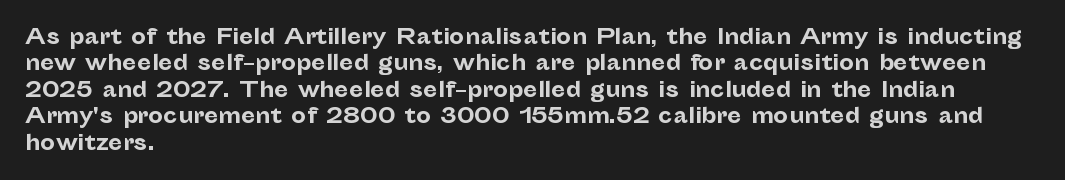
Q: Is the text bold? A: Yes.
Q: Is the text italic (slanted)? A: No, it is upright.
Q: Is the text underlined? A: No.
Q: How is the paragraph aligned? A: Left-aligned.
Q: Is the spacing between letters normal or unusually wide? A: Normal.
Q: Is the spacing between lines tight, normal or loose? A: Normal.
